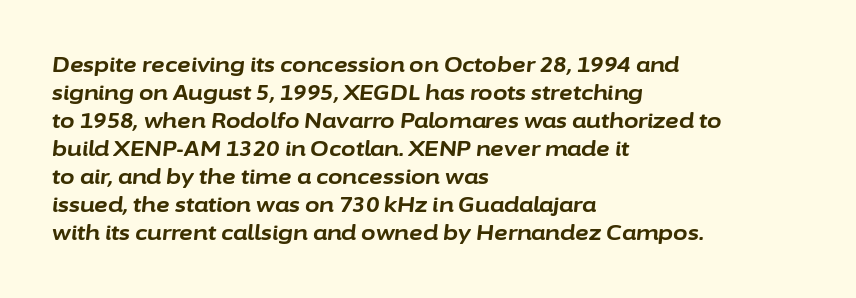
These lines stack with their left ends in a neat column. Normally led — the rows are evenly, conventionally spaced. Glance below the letters and you will spot only blank space. Is the type bold? Yes — the strokes are clearly thick and heavy. This is oblique type, the kind used for emphasis or titles. A typesetter would call this zero additional tracking.
